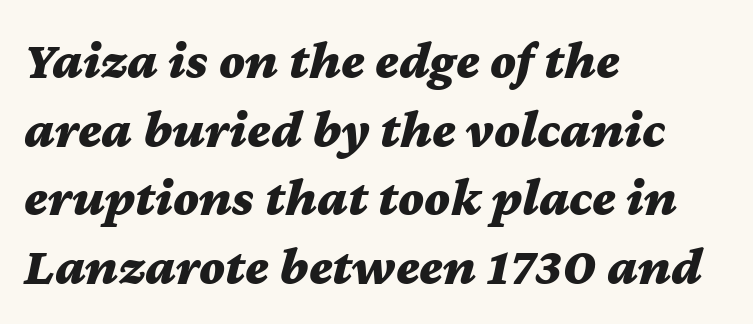
Clear beneath every line of the passage. This is heavy type, rendered in bold. The lines sit at an ordinary, default distance from one another. The passage shown leans; its letterforms are oblique.
